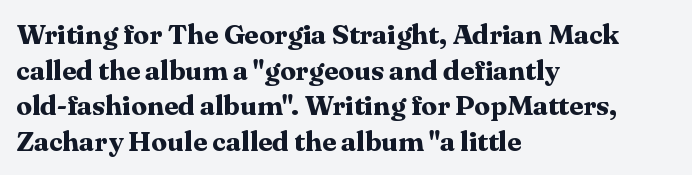
{"serif": "yes", "italic": "no", "bold": "yes", "weight": "bold", "width": "normal", "stroke_contrast": "medium", "x_height": "medium", "monospaced": "no", "underline": "no", "align": "left", "line_spacing": "normal", "line_spacing_ratio": 1.27, "letter_spacing": "normal", "letter_spacing_em": 0.0, "glyph_px": 28}
